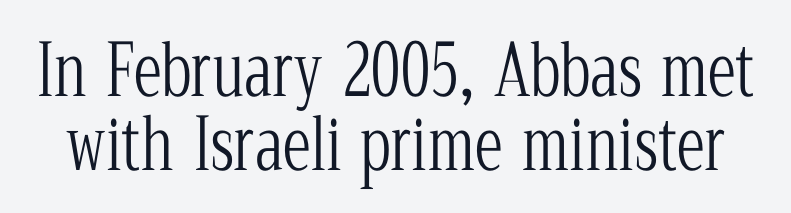
Successive baselines arrive quickly, one right under another. Standard letterfit; no display-style spreading of the glyphs. Letters have the restrained weight of plain body copy at most. Serif or sans? Serif — the stroke terminals have little feet. The typography opts for an upright posture over an oblique one.
